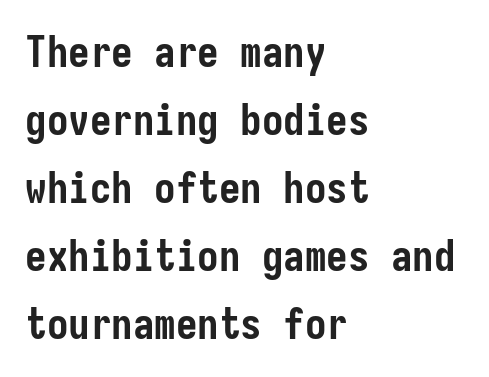
{"serif": "no", "italic": "no", "bold": "yes", "weight": "semibold", "width": "condensed", "stroke_contrast": "low", "x_height": "medium", "underline": "no", "align": "left", "line_spacing": "normal", "line_spacing_ratio": 1.58, "letter_spacing": "normal", "letter_spacing_em": 0.0, "glyph_px": 43}
